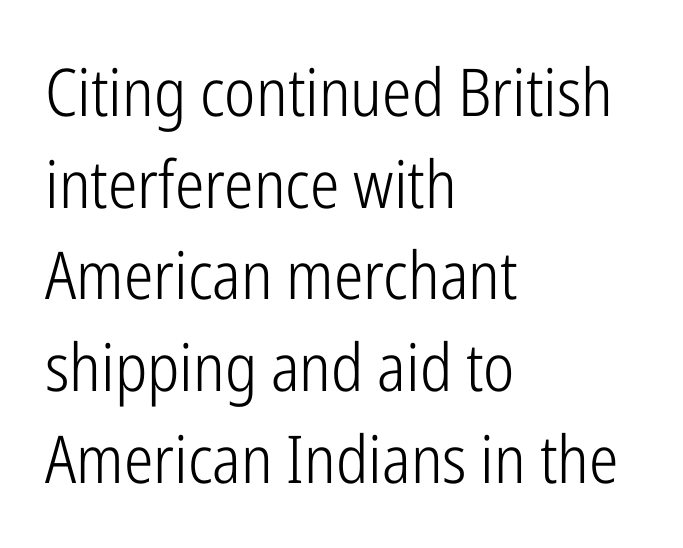
Q: Is the text bold? A: No.
Q: Is the text italic (slanted)? A: No, it is upright.
Q: Is the typeface a serif or a sans-serif typeface? A: Sans-serif.
Q: Is the text underlined? A: No.
Q: How is the paragraph aligned? A: Left-aligned.
Q: Is the spacing between letters normal or unusually wide? A: Normal.
Q: Is the spacing between lines tight, normal or loose? A: Normal.
Q: Width (condensed, normal, or wide)? A: Condensed.
Q: Stroke contrast? A: Low.
Q: x-height? A: Medium.
Q: Monospaced? A: No.
